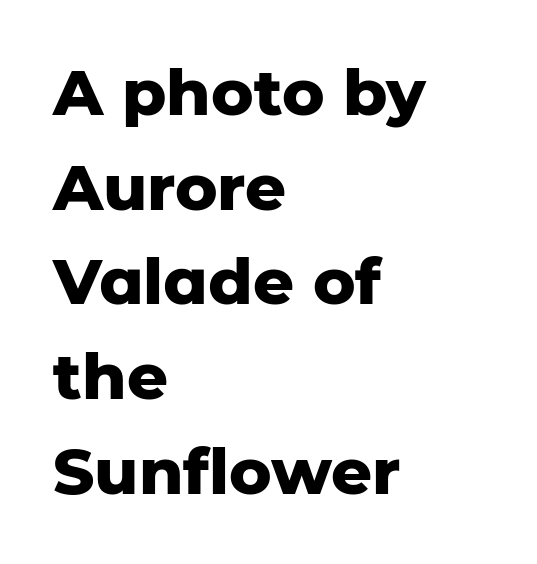
{"serif": "no", "italic": "no", "bold": "yes", "weight": "heavy", "width": "normal", "stroke_contrast": "low", "x_height": "medium", "monospaced": "no", "underline": "no", "align": "left", "line_spacing": "normal", "line_spacing_ratio": 1.48, "letter_spacing": "normal", "letter_spacing_em": 0.0, "glyph_px": 64}
